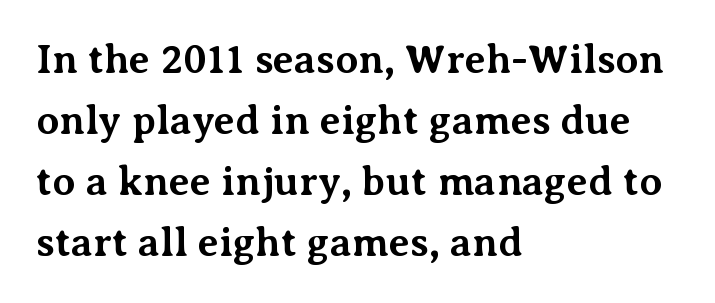
Q: Is the text bold? A: Yes.
Q: Is the text italic (slanted)? A: No, it is upright.
Q: Is the typeface a serif or a sans-serif typeface? A: Serif.
Q: Is the text underlined? A: No.
Q: How is the paragraph aligned? A: Left-aligned.
Q: Is the spacing between letters normal or unusually wide? A: Normal.
Q: Is the spacing between lines tight, normal or loose? A: Normal.
Q: Width (condensed, normal, or wide)? A: Normal.
Q: Stroke contrast? A: Medium.
Q: x-height? A: Medium.
Q: Monospaced? A: No.
